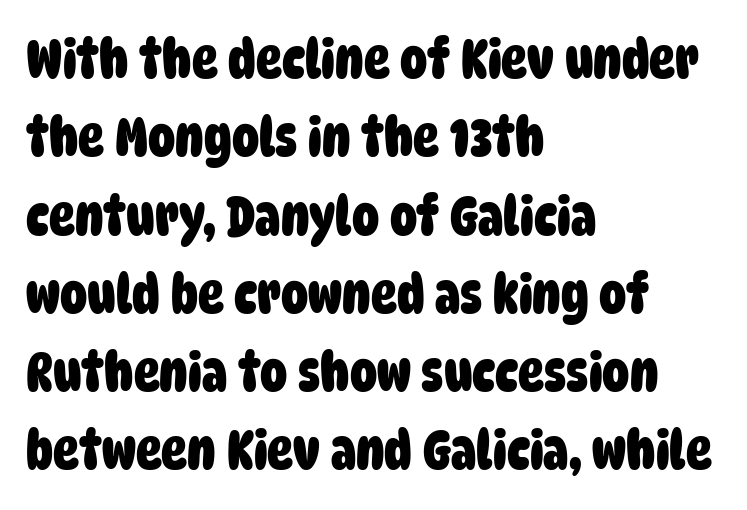
A typesetter would call this leading conventional body-copy spacing. This rendering uses left alignment, leaving the right contour irregular. A typesetter would call this zero additional tracking. Spacing verdict: proportional, widths tailored to each character. Nobody drew a line under any word here. Bold? Absolutely — the strokes are thick and heavy.
